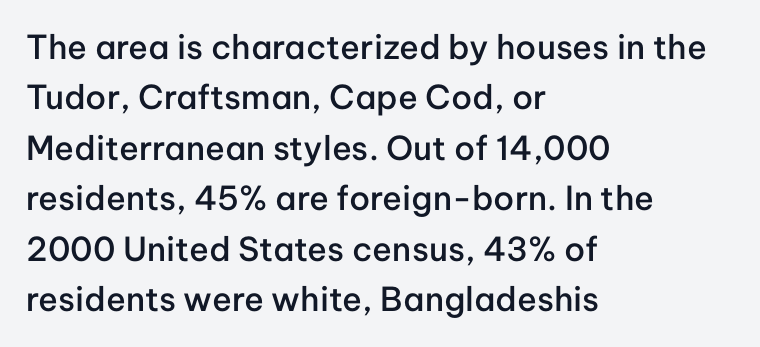
{"serif": "no", "italic": "no", "bold": "semi", "weight": "semibold", "width": "normal", "stroke_contrast": "low", "x_height": "medium", "monospaced": "no", "underline": "no", "align": "left", "line_spacing": "normal", "line_spacing_ratio": 1.53, "letter_spacing": "normal", "letter_spacing_em": 0.0, "glyph_px": 33}
